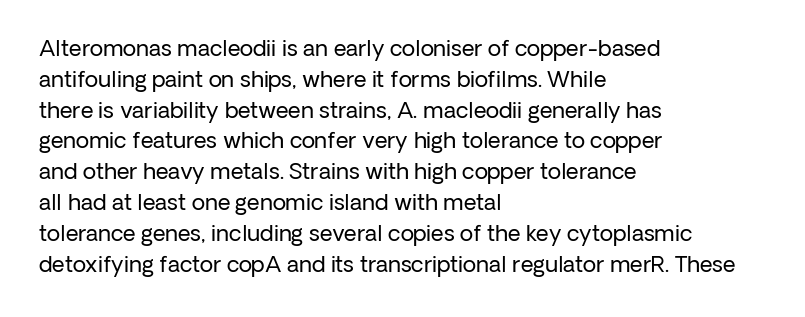
Q: Is the text bold? A: No.
Q: Is the text italic (slanted)? A: No, it is upright.
Q: Is the text underlined? A: No.
Q: How is the paragraph aligned? A: Left-aligned.
Q: Is the spacing between letters normal or unusually wide? A: Normal.
Q: Is the spacing between lines tight, normal or loose? A: Normal.
